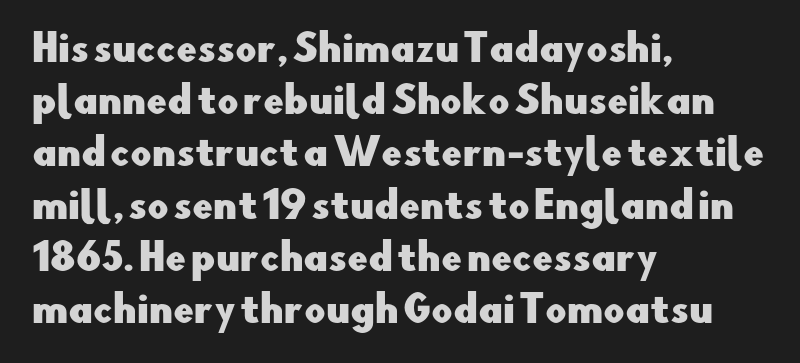
This sample keeps an unexceptional amount of space between lines. The glyphs in this specimen are sans serif. Any mark beneath the type? The region is blank. Inter-character spacing is left at the font's built-in metrics. Typeset ragged right — the left edge is the straight one.
